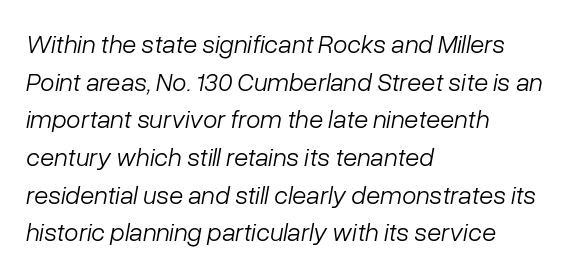
The image shows 26 px text type, italic (leaning right); set left-aligned, normal line spacing (1.45x), normal letter spacing, not underlined.
